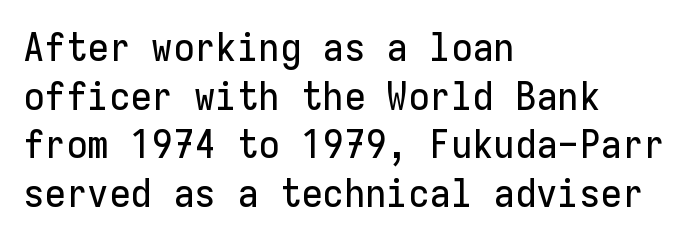
You can tell from the bare stems that sans-serif type was used. The vertical gap from one line to the next is medium. The rag falls on the right side of this text block. Each row of text sits above clean, open space. The type is set solid horizontally, with unmodified tracking. This is roman type, the default non-slanted kind.
